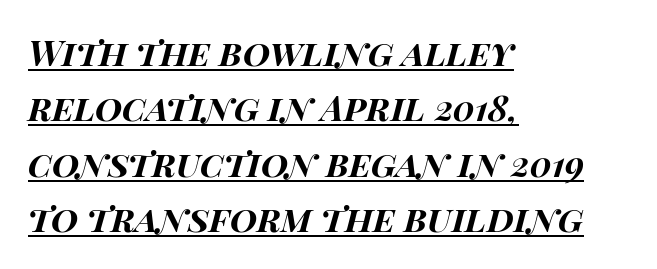
Q: Is the text bold? A: Yes.
Q: Is the text italic (slanted)? A: Yes, it leans right by about 15 degrees.
Q: Is the text underlined? A: Yes.
Q: How is the paragraph aligned? A: Left-aligned.
Q: Is the spacing between letters normal or unusually wide? A: Normal.
Q: Is the spacing between lines tight, normal or loose? A: Normal.
Q: Width (condensed, normal, or wide)? A: Wide.
Q: Stroke contrast? A: High.
Q: x-height? A: Large.
Q: Monospaced? A: No.
